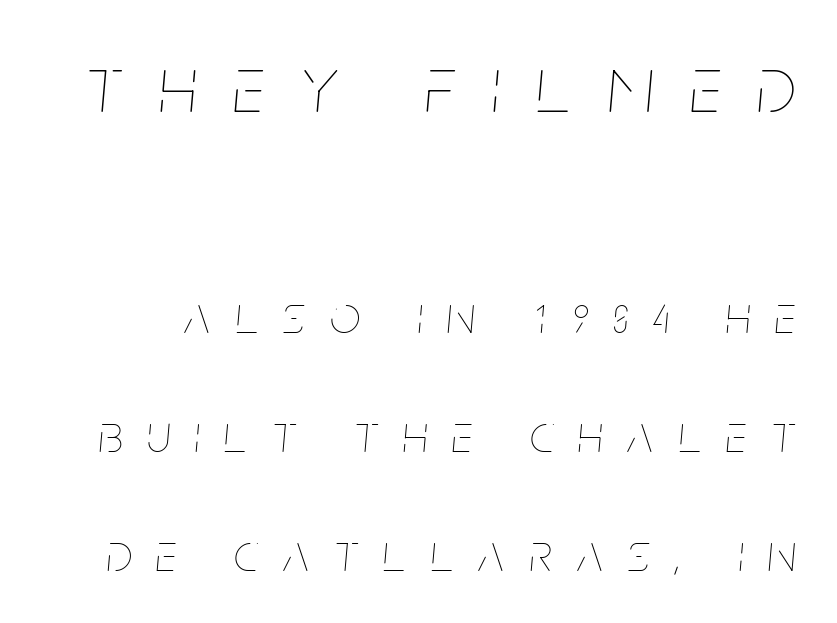
The face used here is proportionally spaced, like ordinary book or web type. The space directly below the letters is spotless. A typesetter would call this heavily tracked-out type. This is oblique type, the kind used for emphasis or titles.
